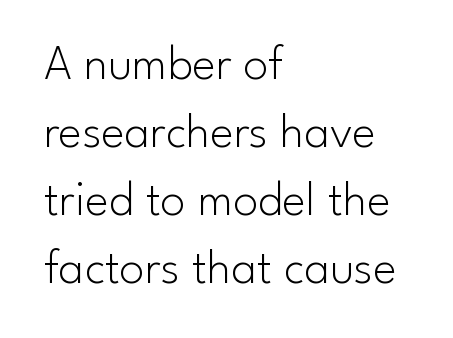
{"serif": "no", "italic": "no", "bold": "no", "weight": "light", "width": "normal", "stroke_contrast": "low", "x_height": "small", "monospaced": "no", "underline": "no", "align": "left", "line_spacing": "normal", "line_spacing_ratio": 1.36, "letter_spacing": "normal", "letter_spacing_em": 0.0, "glyph_px": 50}
